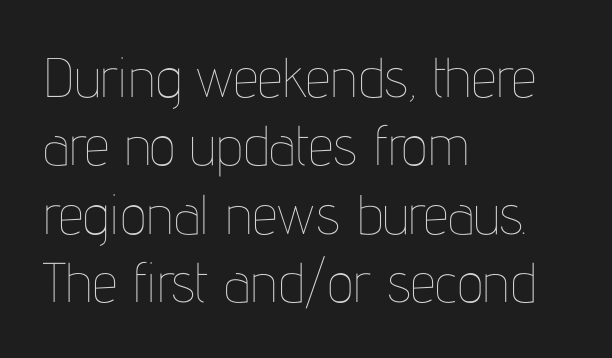
Q: Is the text bold? A: No.
Q: Is the text italic (slanted)? A: No, it is upright.
Q: Is the text underlined? A: No.
Q: How is the paragraph aligned? A: Left-aligned.
Q: Is the spacing between letters normal or unusually wide? A: Normal.
Q: Width (condensed, normal, or wide)? A: Condensed.
Q: Stroke contrast? A: Low.
Q: x-height? A: Medium.
Q: Monospaced? A: No.
